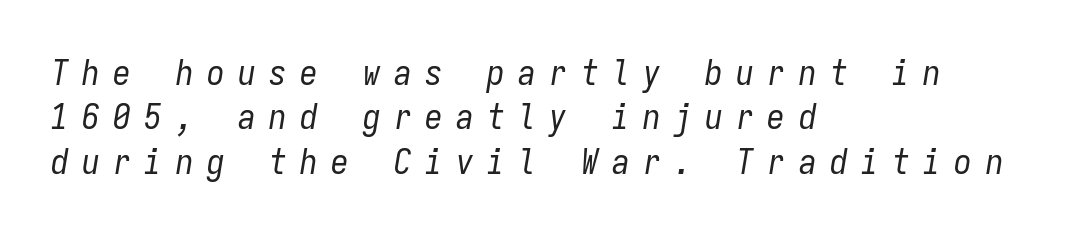
{"italic": "yes", "lean": "right", "slant_degrees": 9, "bold": "no", "weight": "regular", "width": "condensed", "stroke_contrast": "low", "x_height": "medium", "monospaced": "yes", "underline": "no", "align": "left", "line_spacing": "normal", "line_spacing_ratio": 1.27, "letter_spacing": "wide", "letter_spacing_em": 0.39, "glyph_px": 35}
